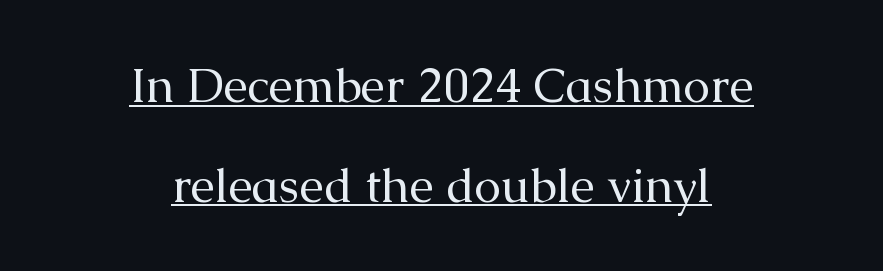
The image shows 48 px regular-weight serif type, upright; set centered, loose line spacing (2.08x), normal letter spacing, underlined; medium stroke contrast and a medium x-height.
